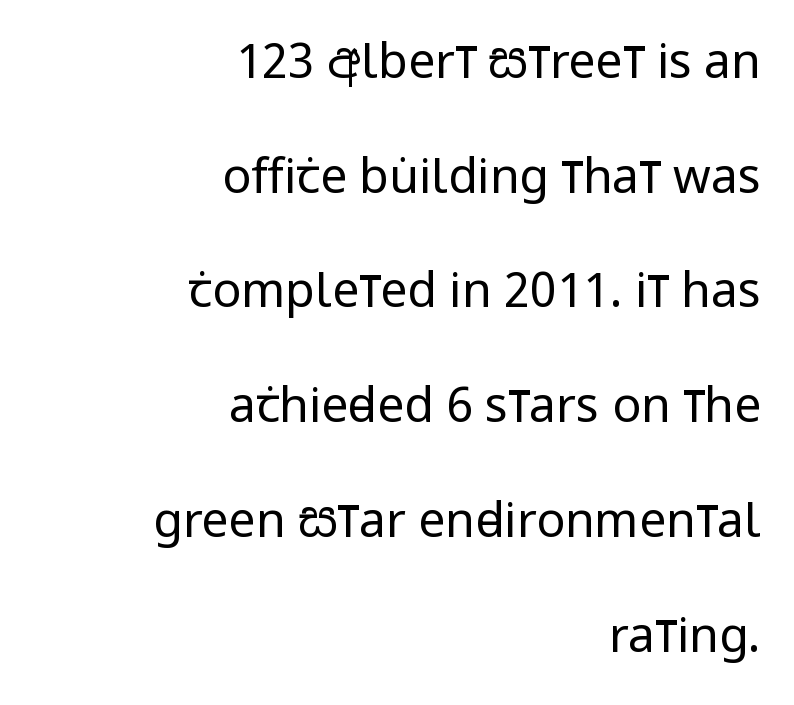
The characters are drawn with everyday or finer stroke widths. A typesetter would call this leading open, well beyond the default. In terms of posture, this sample is upright. Letterform terminals end flat and unadorned throughout the passage. Default kerning and tracking; the words read as compact shapes. Lines of text with bare space underneath.
